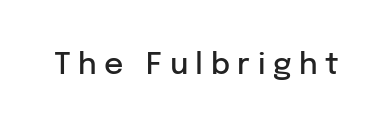
{"serif": "no", "italic": "no", "bold": "semi", "weight": "semibold", "width": "normal", "stroke_contrast": "low", "x_height": "medium", "monospaced": "no", "underline": "no", "letter_spacing": "wide", "letter_spacing_em": 0.25, "glyph_px": 30}
